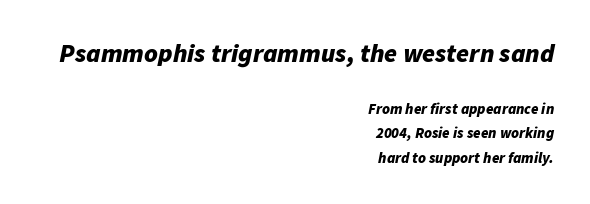
{"italic": "yes", "lean": "right", "slant_degrees": 11, "bold": "yes", "underline": "no", "align": "right", "line_spacing": "normal", "line_spacing_ratio": 1.62, "letter_spacing": "normal", "letter_spacing_em": 0.0, "larger_block": "first", "size_ratio": 1.73, "glyph_px": 26}
